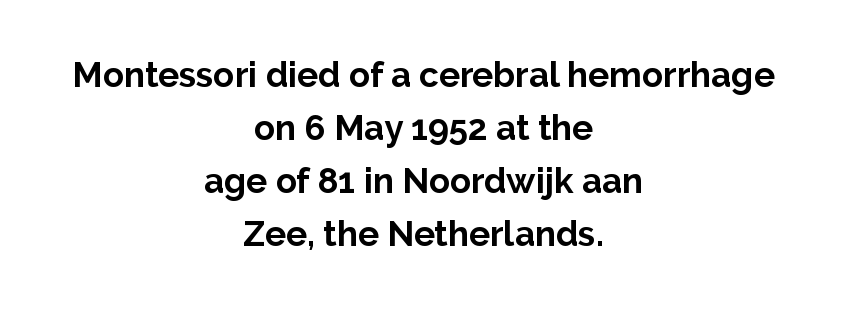
{"serif": "no", "italic": "no", "bold": "yes", "weight": "bold", "width": "normal", "stroke_contrast": "low", "x_height": "medium", "monospaced": "no", "underline": "no", "align": "center", "line_spacing": "normal", "line_spacing_ratio": 1.51, "letter_spacing": "normal", "letter_spacing_em": 0.0, "glyph_px": 35}
